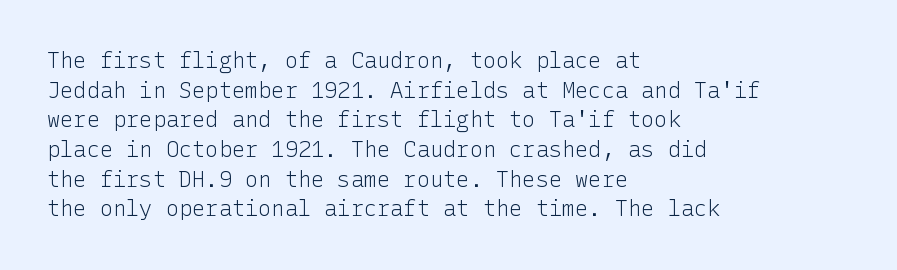
Unmarked baselines from the first word to the last. The designer left line spacing at the default. The rendering anchors every line to the left-hand side. The gaps between neighbouring characters are ordinary and unremarkable. The type sits square on the baseline with zero lean.
